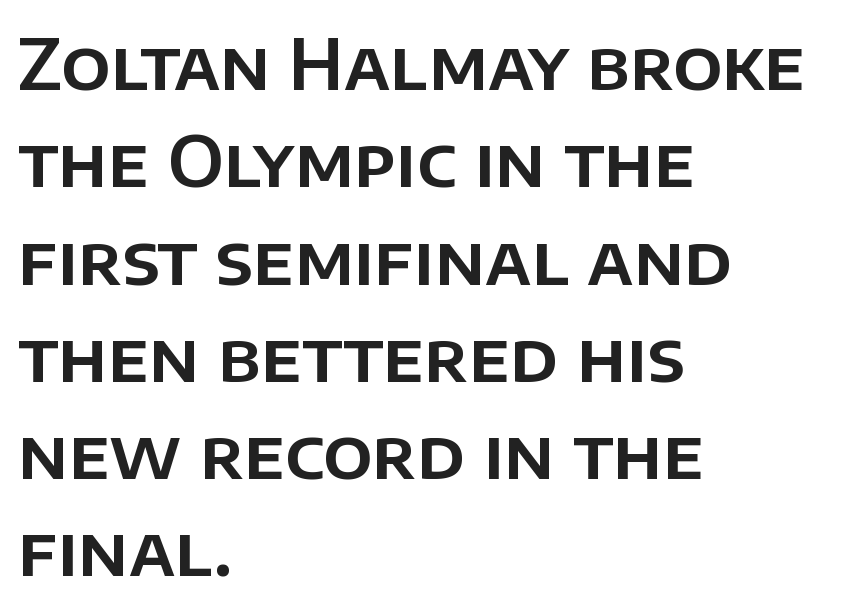
The image shows 69 px sans-serif type, upright; set left-aligned, normal line spacing (1.41x), normal letter spacing, not underlined; low stroke contrast and a large x-height.
